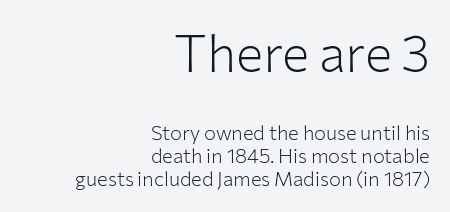
Rows of type sit shoulder to shoulder in the vertical direction. Compared with typical body copy, the letter spacing here is the same. Posture: upright roman. A typesetter would label this face a sans.
